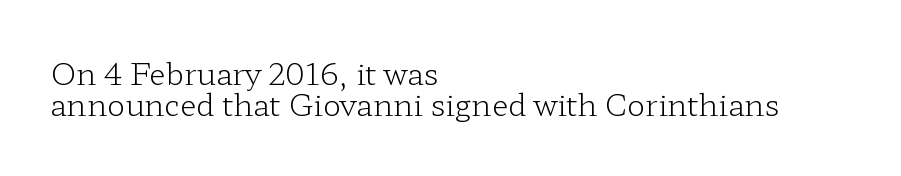
The image shows 30 px light, wide serif type, upright; set left-aligned, tight line spacing (1.05x), normal letter spacing, not underlined; low stroke contrast and a medium x-height.
